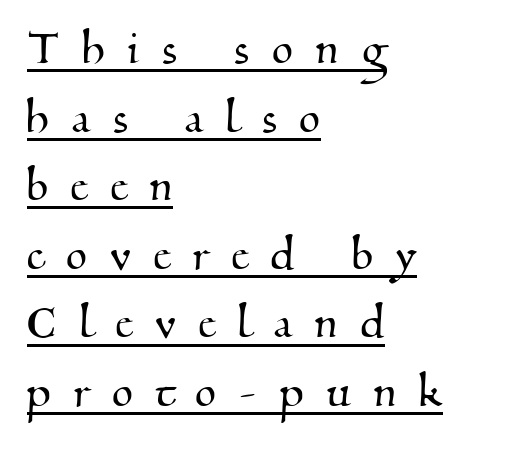
{"serif": "yes", "width": "normal", "stroke_contrast": "medium", "x_height": "small", "monospaced": "no", "underline": "yes", "align": "left", "line_spacing": "normal", "line_spacing_ratio": 1.27, "letter_spacing": "wide", "letter_spacing_em": 0.43, "glyph_px": 54}
